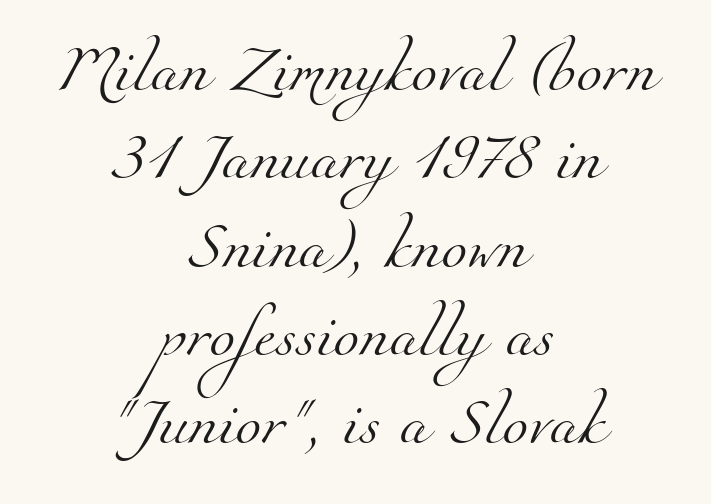
The image shows 47 px light serif type; set centered, line spacing 1.88x, normal letter spacing, not underlined; medium stroke contrast and a small x-height.
